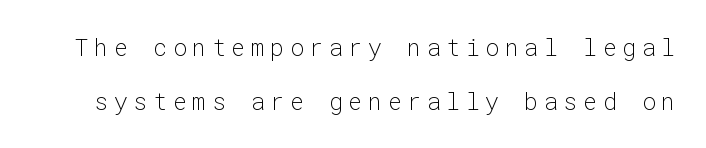
{"italic": "no", "bold": "no", "underline": "no", "line_spacing": "loose", "line_spacing_ratio": 2.33, "letter_spacing": "wide", "letter_spacing_em": 0.25, "glyph_px": 23}
